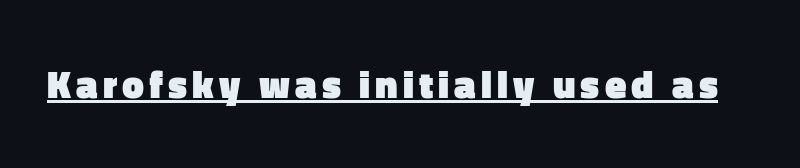
{"serif": "no", "italic": "no", "bold": "yes", "weight": "heavy", "width": "normal", "stroke_contrast": "low", "x_height": "medium", "monospaced": "no", "underline": "yes", "glyph_px": 39}
